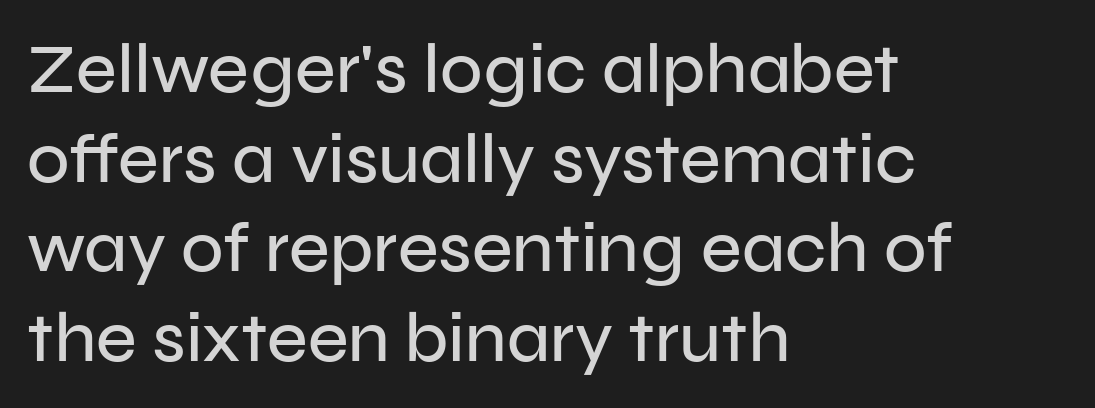
{"serif": "no", "italic": "no", "width": "normal", "stroke_contrast": "low", "x_height": "medium", "monospaced": "no", "underline": "no", "align": "left", "line_spacing": "normal", "line_spacing_ratio": 1.28, "letter_spacing": "normal", "letter_spacing_em": 0.0, "glyph_px": 70}
